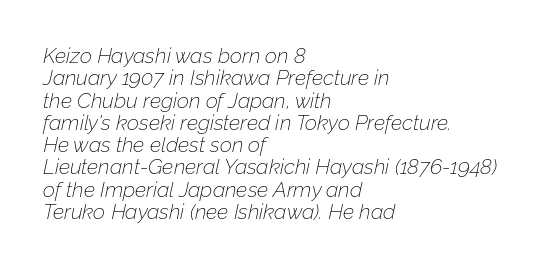
Q: Is the text bold? A: No.
Q: Is the text italic (slanted)? A: Yes, it leans right by about 12 degrees.
Q: Is the text underlined? A: No.
Q: How is the paragraph aligned? A: Left-aligned.
Q: Is the spacing between letters normal or unusually wide? A: Normal.
Q: Is the spacing between lines tight, normal or loose? A: Tight.
